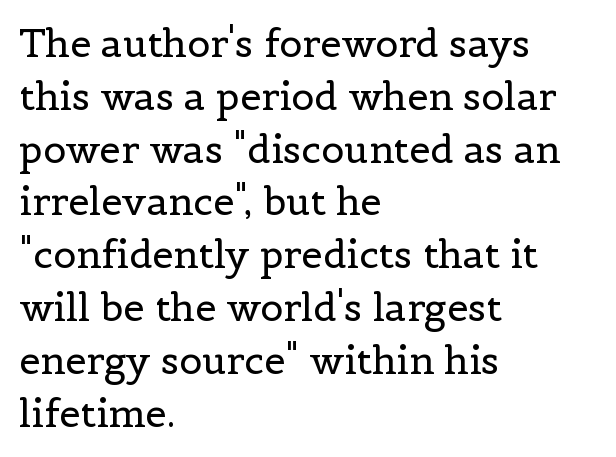
The typography opts for an upright posture over an oblique one. Counters stay open thanks to moderate or lighter strokes. Whoever set this chose a conventional vertical rhythm. Rule under the text: the space is simply empty. Alignment: flush left.
